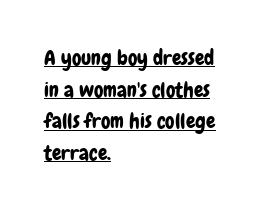
Interline gaps are of average width in this sample. Here the glyphs are tracked normally, forming tight word shapes. Caption: multi-line text, flush left, ragged right. A typographer would call this underscored text. In terms of posture, this sample is upright.
